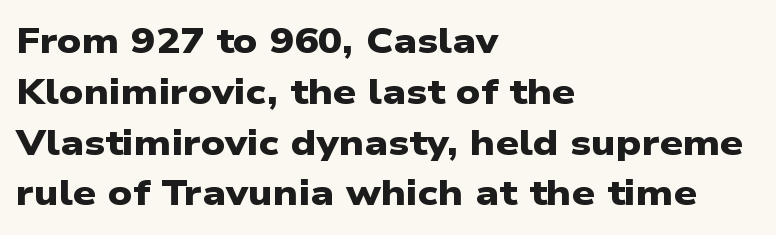
The image shows 36 px heavy, wide sans-serif type; set left-aligned, normal line spacing (1.41x), normal letter spacing, not underlined; low stroke contrast and a medium x-height.
